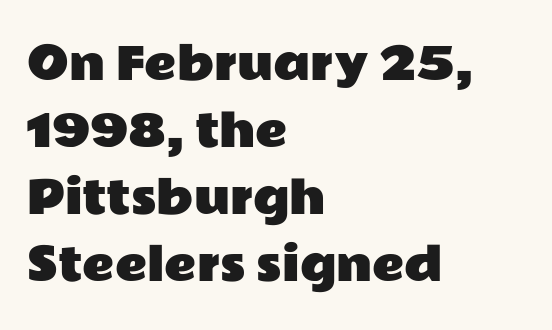
The image shows 44 px wide sans-serif type, upright; set left-aligned, normal line spacing (1.52x), normal letter spacing, not underlined; low stroke contrast and a medium x-height.
